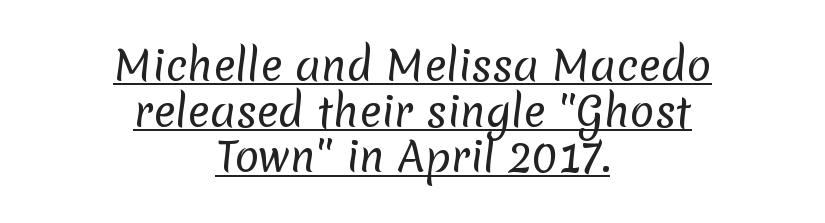
Q: Is the text bold? A: No.
Q: Is the typeface a serif or a sans-serif typeface? A: Sans-serif.
Q: Is the text underlined? A: Yes.
Q: How is the paragraph aligned? A: Centered.
Q: Is the spacing between letters normal or unusually wide? A: Normal.
Q: Is the spacing between lines tight, normal or loose? A: Tight.
Q: Width (condensed, normal, or wide)? A: Normal.
Q: Stroke contrast? A: Low.
Q: x-height? A: Medium.
Q: Monospaced? A: No.
